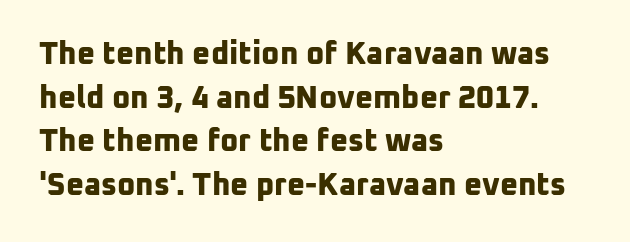
These lines keep a tight, regular rhythm from letter to letter. Its strokes are broad and dark, the hallmark of bold type. Serif or sans? Sans — the stroke terminals are bare. The passage is arranged the way most books set body copy — flush left. The rendering uses natural spacing where letterforms have individual widths.
